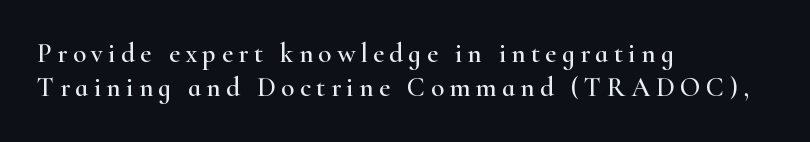
Q: Is the text italic (slanted)? A: No, it is upright.
Q: Is the text underlined? A: No.
Q: How is the paragraph aligned? A: Left-aligned.
Q: Is the spacing between letters normal or unusually wide? A: Unusually wide.
Q: Is the spacing between lines tight, normal or loose? A: Normal.
